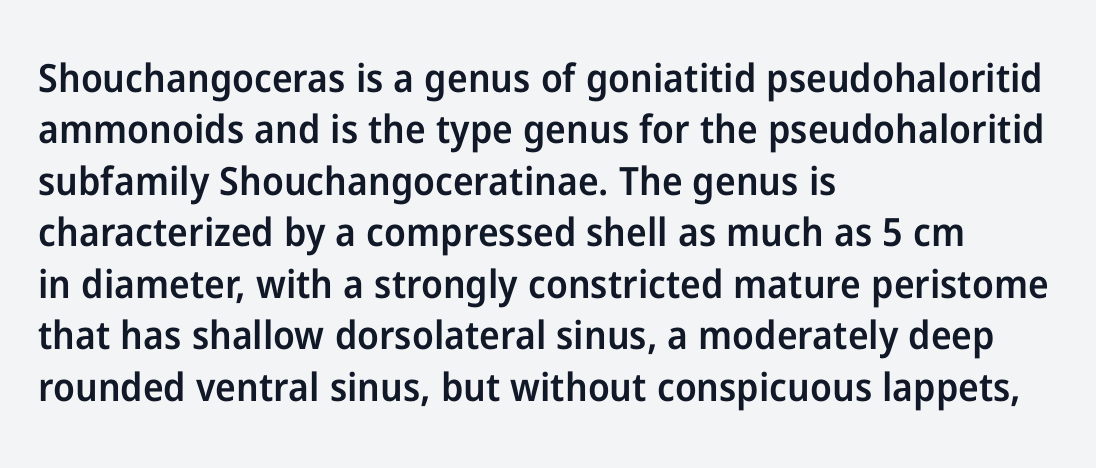
{"serif": "no", "italic": "no", "bold": "semi", "weight": "semibold", "width": "normal", "stroke_contrast": "low", "x_height": "medium", "monospaced": "no", "underline": "no", "align": "left", "line_spacing": "normal", "line_spacing_ratio": 1.32, "letter_spacing": "normal", "letter_spacing_em": 0.0, "glyph_px": 39}
